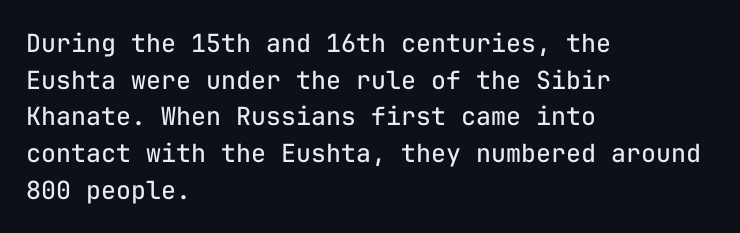
Weight: in the light-to-regular range. In CSS terms this would be text-align: left. The letters stand straight up with perfectly vertical stems. Each new line begins a customary step beneath the previous one. Characters follow at the spacing the type designer built in.
